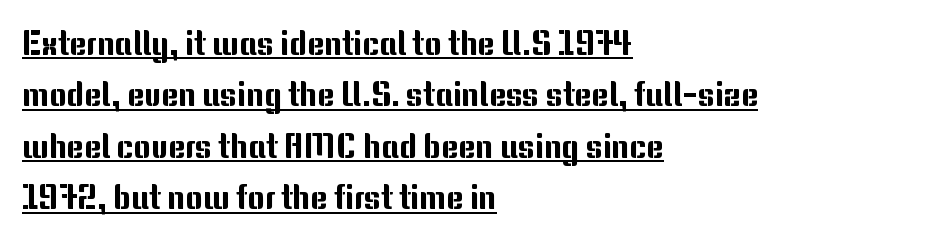
The image shows 33 px sans-serif type, upright; set left-aligned, normal line spacing (1.56x), normal letter spacing, underlined; medium stroke contrast and a medium x-height.
